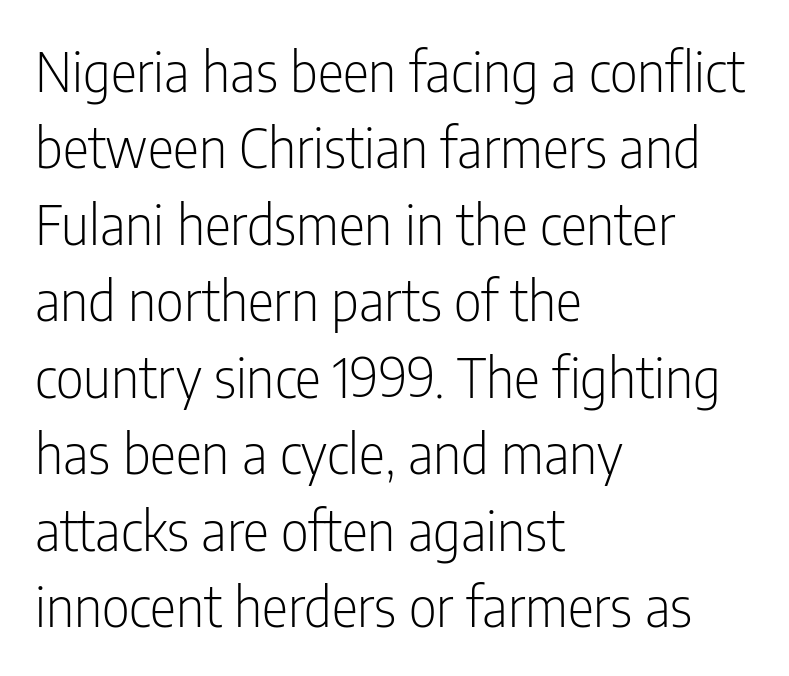
{"serif": "no", "italic": "no", "bold": "no", "weight": "light", "width": "condensed", "stroke_contrast": "low", "x_height": "medium", "monospaced": "no", "underline": "no", "align": "left", "line_spacing": "normal", "line_spacing_ratio": 1.39, "letter_spacing": "normal", "letter_spacing_em": 0.0, "glyph_px": 55}
